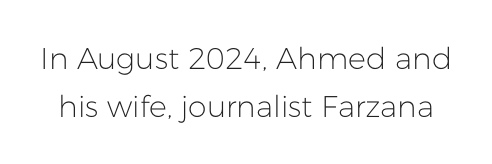
The image shows 30 px light sans-serif type, upright; set normal line spacing (1.59x), normal letter spacing, not underlined; low stroke contrast and a medium x-height.
